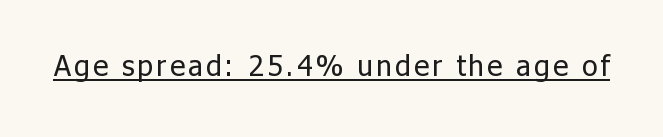
The type sits square on the baseline with zero lean. The face used here is proportionally spaced, like ordinary book or web type. The words here are underlined. The letterforms sit at book weight or below. Examine the stroke ends and you'll find no serifs.
